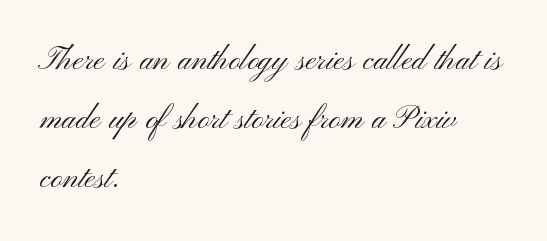
Q: Is the text bold? A: No.
Q: Is the text italic (slanted)? A: Yes.
Q: Is the typeface a serif or a sans-serif typeface? A: Sans-serif.
Q: Is the text underlined? A: No.
Q: How is the paragraph aligned? A: Left-aligned.
Q: Is the spacing between letters normal or unusually wide? A: Normal.
Q: Is the spacing between lines tight, normal or loose? A: Normal.
Q: Width (condensed, normal, or wide)? A: Wide.
Q: Stroke contrast? A: Medium.
Q: x-height? A: Small.
Q: Monospaced? A: No.
